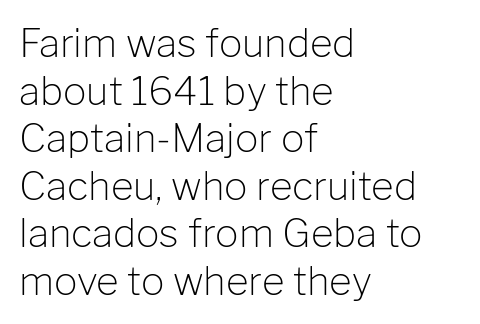
Q: Is the text bold? A: No.
Q: Is the text italic (slanted)? A: No, it is upright.
Q: Is the typeface a serif or a sans-serif typeface? A: Sans-serif.
Q: Is the text underlined? A: No.
Q: How is the paragraph aligned? A: Left-aligned.
Q: Is the spacing between letters normal or unusually wide? A: Normal.
Q: Width (condensed, normal, or wide)? A: Normal.
Q: Stroke contrast? A: Low.
Q: x-height? A: Medium.
Q: Monospaced? A: No.
